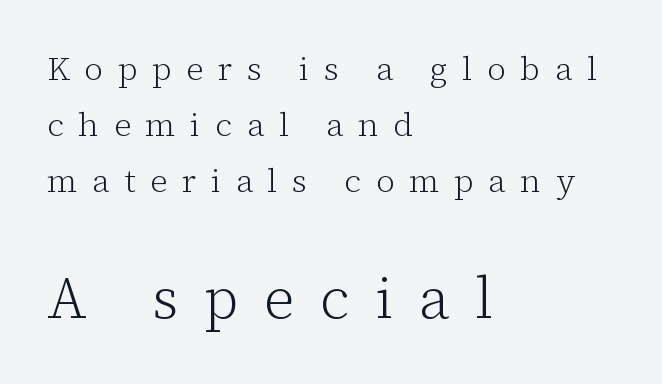
Q: Is the text bold? A: No.
Q: Is the text italic (slanted)? A: No, it is upright.
Q: Is the typeface a serif or a sans-serif typeface? A: Serif.
Q: Is the text underlined? A: No.
Q: How is the paragraph aligned? A: Left-aligned.
Q: Is the spacing between letters normal or unusually wide? A: Unusually wide.
Q: Is the spacing between lines tight, normal or loose? A: Normal.
Q: Which block of text is set in a larger size, the first (top) or the second (bottom)? A: The second (bottom) one.
Q: Width (condensed, normal, or wide)? A: Normal.
Q: Stroke contrast? A: Low.
Q: x-height? A: Medium.
Q: Monospaced? A: No.
